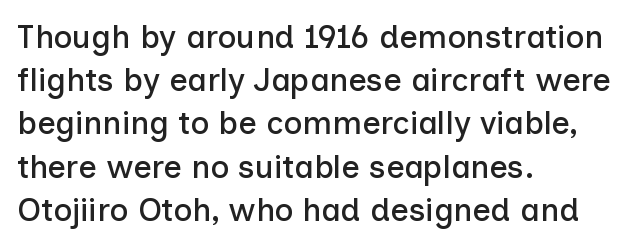
The image shows 32 px sans-serif type, upright; set left-aligned, normal line spacing (1.35x), normal letter spacing, not underlined; low stroke contrast and a medium x-height.
